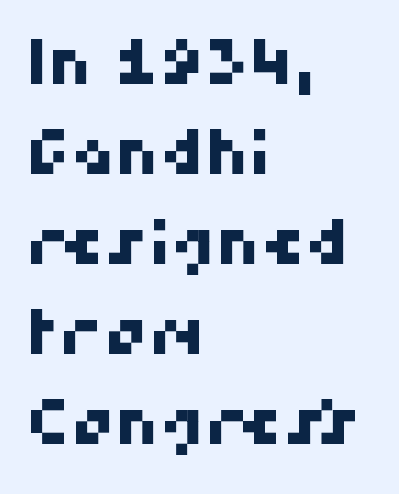
{"serif": "no", "width": "normal", "stroke_contrast": "high", "x_height": "medium", "monospaced": "no", "underline": "no", "align": "left", "line_spacing": "normal", "line_spacing_ratio": 1.45, "letter_spacing": "normal", "letter_spacing_em": 0.0, "glyph_px": 62}
